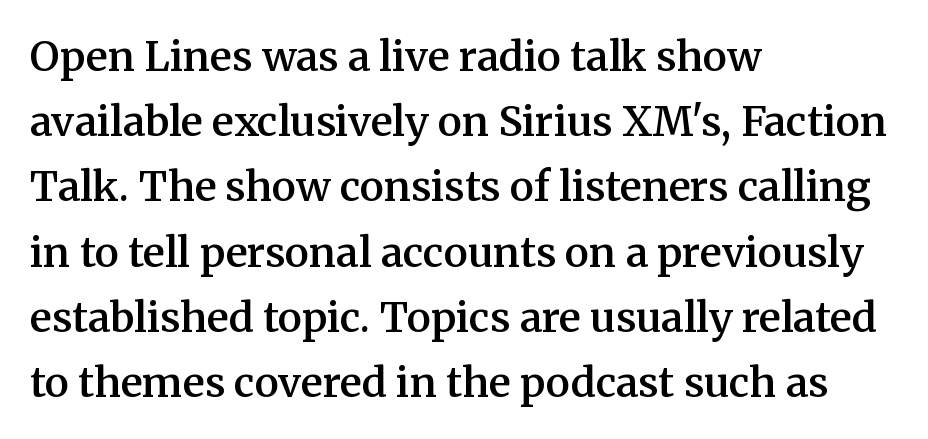
{"serif": "yes", "italic": "no", "bold": "semi", "weight": "semibold", "width": "normal", "stroke_contrast": "medium", "x_height": "medium", "monospaced": "no", "underline": "no", "align": "left", "line_spacing": "normal", "line_spacing_ratio": 1.59, "letter_spacing": "normal", "letter_spacing_em": 0.0, "glyph_px": 41}
